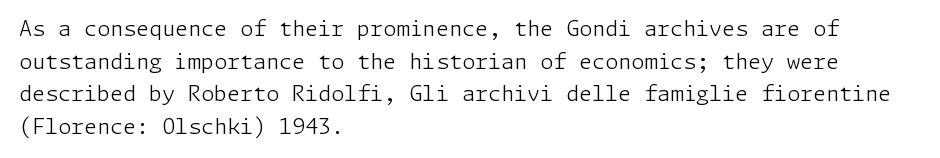
The axis of the letterforms is exactly vertical. Here the glyphs are tracked normally, forming tight word shapes. Descenders hang freely into open space. Line beginnings align vertically; line endings do not. The rows are spaced the way most documents space them.
